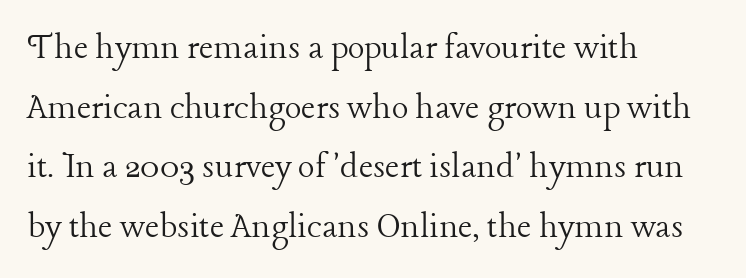
The image shows 39 px light serif type, upright; set left-aligned, normal line spacing (1.53x), normal letter spacing, not underlined; low stroke contrast and a medium x-height.
